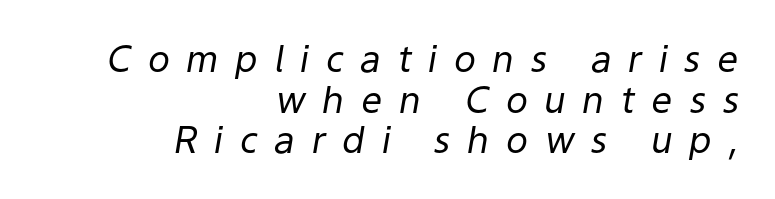
The image shows 37 px regular-weight type, italic (leaning right); set right-aligned, tight line spacing (1.1x), unusually wide letter spacing (+0.45 em), not underlined; low stroke contrast and a medium x-height.
